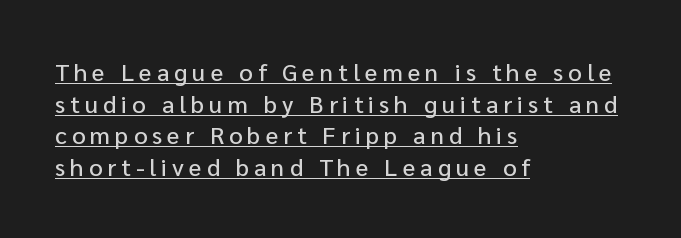
Q: Is the text italic (slanted)? A: No, it is upright.
Q: Is the text underlined? A: Yes.
Q: How is the paragraph aligned? A: Left-aligned.
Q: Is the spacing between letters normal or unusually wide? A: Unusually wide.
Q: Is the spacing between lines tight, normal or loose? A: Normal.
